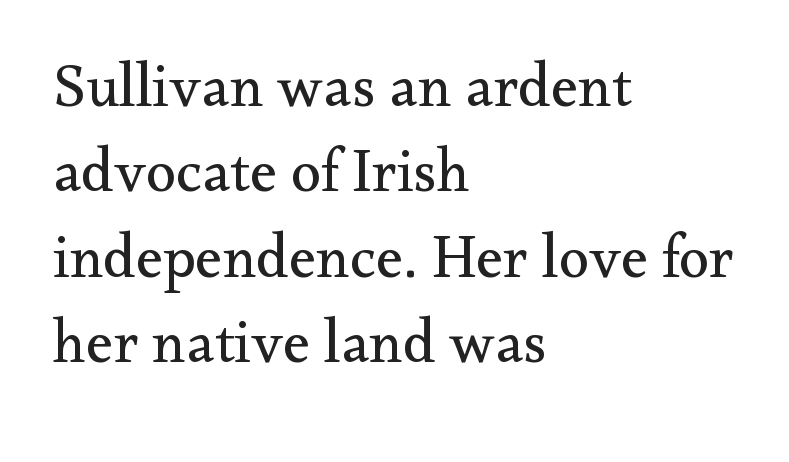
The image shows 61 px regular-weight serif type, upright; set left-aligned, normal line spacing (1.4x), normal letter spacing, not underlined; medium stroke contrast and a small x-height.
